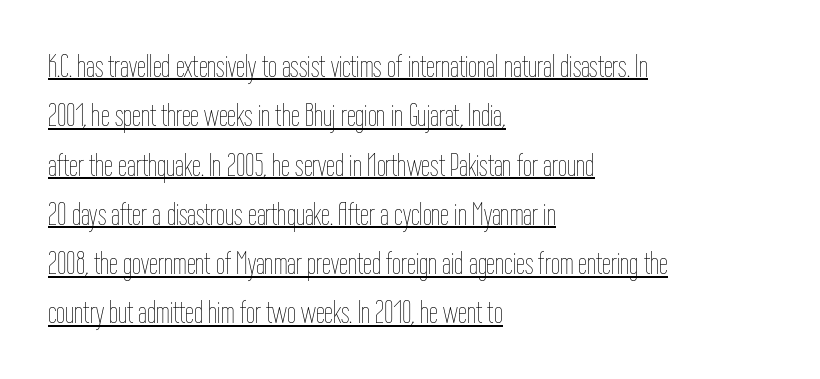
{"italic": "no", "bold": "no", "weight": "thin", "width": "condensed", "stroke_contrast": "low", "x_height": "medium", "monospaced": "no", "underline": "yes", "align": "left", "line_spacing": "normal", "line_spacing_ratio": 1.54, "letter_spacing": "normal", "letter_spacing_em": 0.0, "glyph_px": 32}
